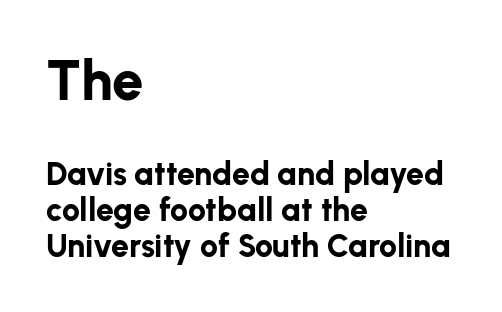
The image shows 56 px bold sans-serif type, upright; set left-aligned, tight line spacing (1.13x), normal letter spacing, not underlined; the first (top) block is 1.75x larger; low stroke contrast and a medium x-height.
